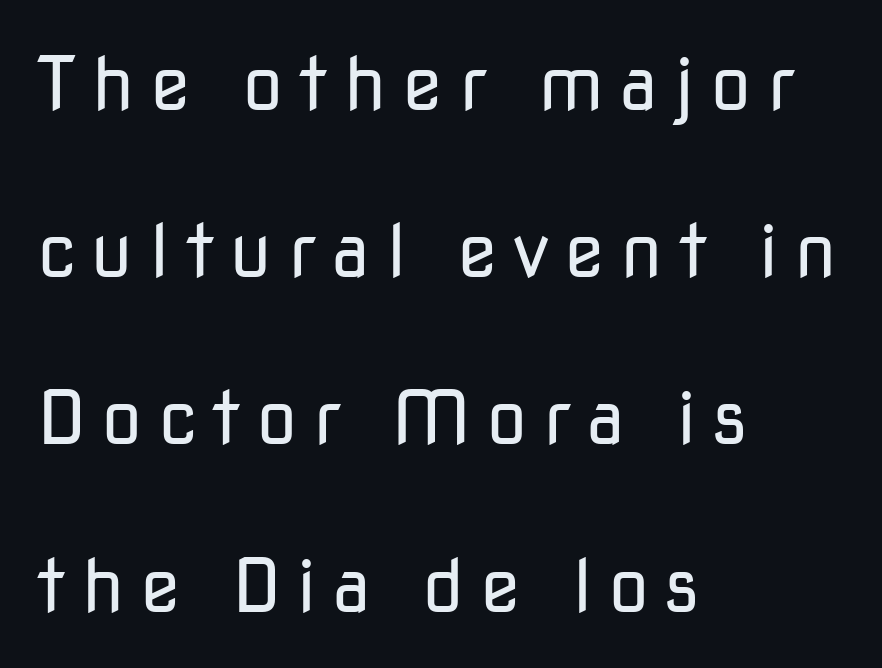
Q: Is the text bold? A: No.
Q: Is the text italic (slanted)? A: No, it is upright.
Q: Is the typeface a serif or a sans-serif typeface? A: Sans-serif.
Q: Is the text underlined? A: No.
Q: How is the paragraph aligned? A: Left-aligned.
Q: Is the spacing between letters normal or unusually wide? A: Unusually wide.
Q: Is the spacing between lines tight, normal or loose? A: Loose.
Q: Width (condensed, normal, or wide)? A: Normal.
Q: Stroke contrast? A: Low.
Q: x-height? A: Medium.
Q: Monospaced? A: No.
